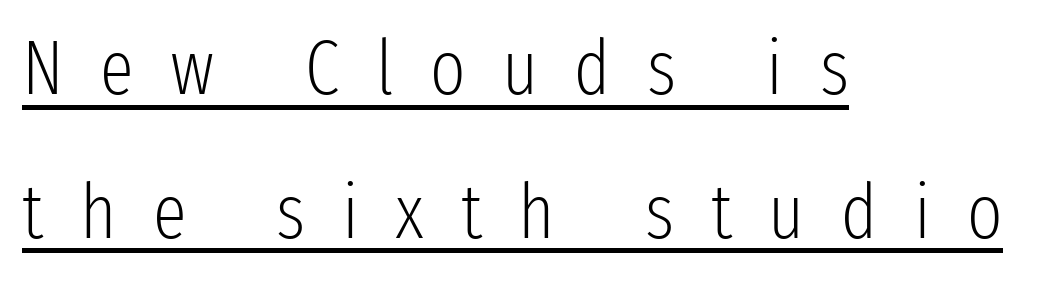
The image shows 76 px light, condensed sans-serif type, upright; set left-aligned, line spacing 1.89x, unusually wide letter spacing (+0.48 em), underlined; low stroke contrast and a medium x-height.
